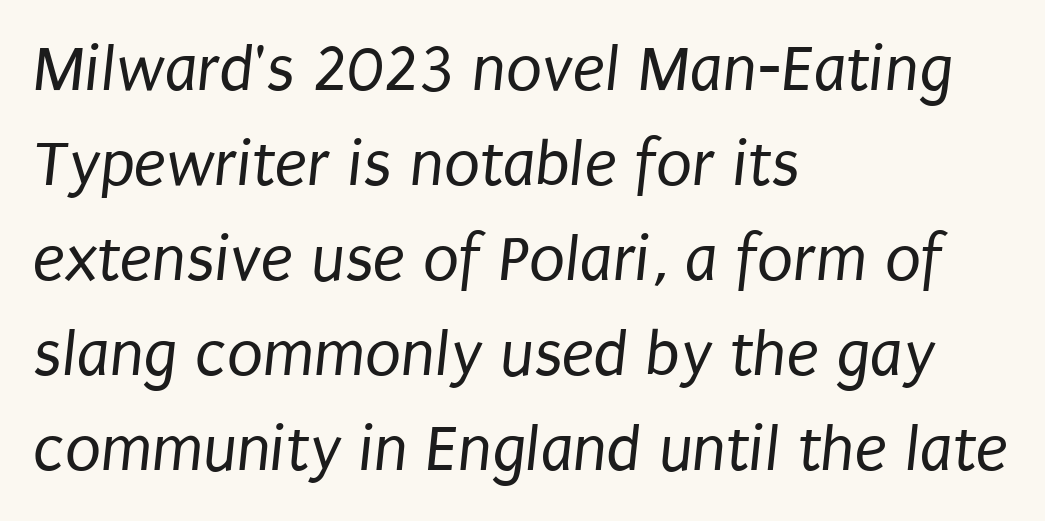
{"serif": "no", "bold": "no", "weight": "regular", "width": "condensed", "stroke_contrast": "low", "x_height": "large", "monospaced": "no", "underline": "no", "align": "left", "line_spacing": "normal", "line_spacing_ratio": 1.44, "letter_spacing": "normal", "letter_spacing_em": 0.0, "glyph_px": 66}
